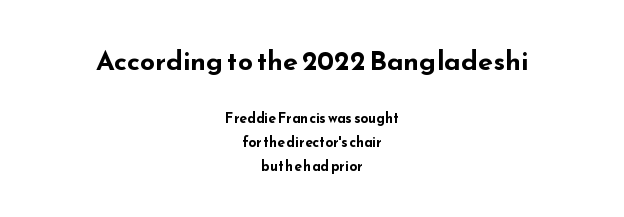
The paragraph shown floats in the horizontal middle. Posture: upright roman. Typesetter's note: full bold, strokes at maximum text heaviness. The passage shown stacks its lines at a standard gap.
